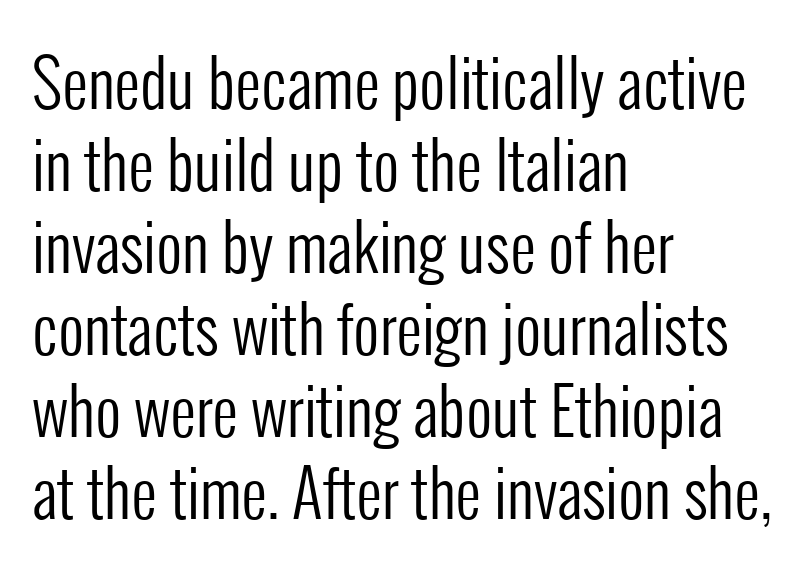
Q: Is the text bold? A: No.
Q: Is the text italic (slanted)? A: No, it is upright.
Q: Is the typeface a serif or a sans-serif typeface? A: Sans-serif.
Q: Is the text underlined? A: No.
Q: How is the paragraph aligned? A: Left-aligned.
Q: Is the spacing between letters normal or unusually wide? A: Normal.
Q: Is the spacing between lines tight, normal or loose? A: Normal.
Q: Width (condensed, normal, or wide)? A: Condensed.
Q: Stroke contrast? A: Low.
Q: x-height? A: Medium.
Q: Monospaced? A: No.
